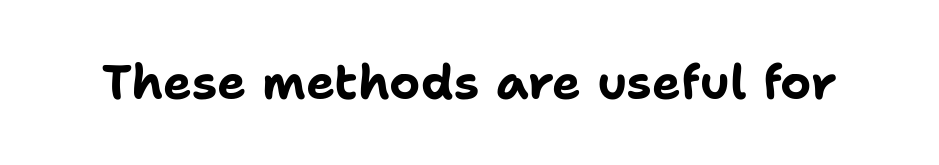
Letterform terminals end flat and unadorned throughout the passage. The gaps between neighbouring characters are ordinary and unremarkable. Each letter keeps its own natural width here, so spacing adapts to shape. Quick note: underline off. Heavy-handed strokes throughout: this text is bold. Posture: straight, roman, zero tilt.
